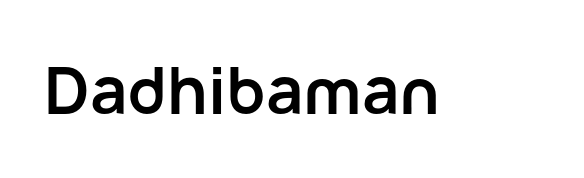
Each word holds together tightly as a unit, with standard inter-letter gaps. Do the characters align in a grid? No, the font is proportional. Weight check: bold — yes, fully. Type without underlining. To sum up the face: it is a sans, with no serifs.
